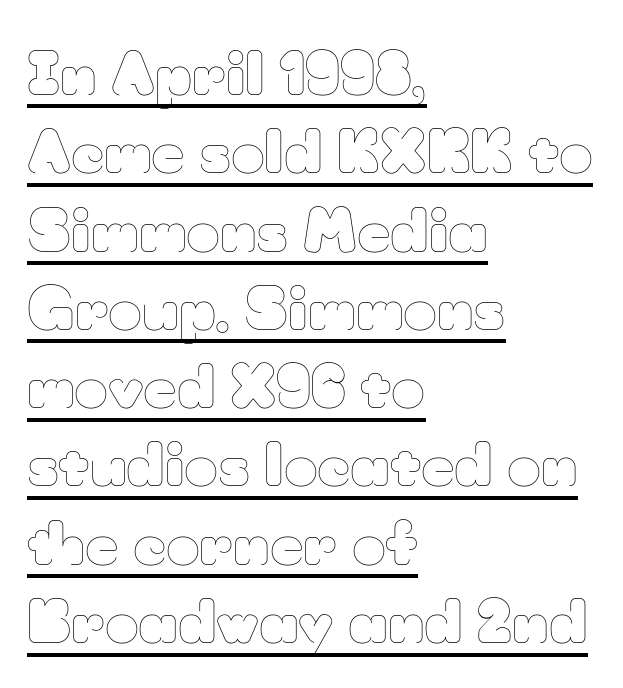
Q: Is the text bold? A: No.
Q: Is the text italic (slanted)? A: No, it is upright.
Q: Is the text underlined? A: Yes.
Q: How is the paragraph aligned? A: Left-aligned.
Q: Is the spacing between letters normal or unusually wide? A: Normal.
Q: Is the spacing between lines tight, normal or loose? A: Normal.
Q: Width (condensed, normal, or wide)? A: Normal.
Q: Stroke contrast? A: Low.
Q: x-height? A: Small.
Q: Monospaced? A: No.
